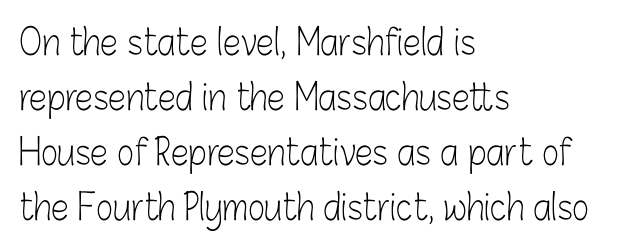
Q: Is the text bold? A: No.
Q: Is the text italic (slanted)? A: No, it is upright.
Q: Is the typeface a serif or a sans-serif typeface? A: Sans-serif.
Q: Is the text underlined? A: No.
Q: How is the paragraph aligned? A: Left-aligned.
Q: Is the spacing between letters normal or unusually wide? A: Normal.
Q: Is the spacing between lines tight, normal or loose? A: Normal.
Q: Width (condensed, normal, or wide)? A: Condensed.
Q: Stroke contrast? A: Low.
Q: x-height? A: Medium.
Q: Monospaced? A: No.
